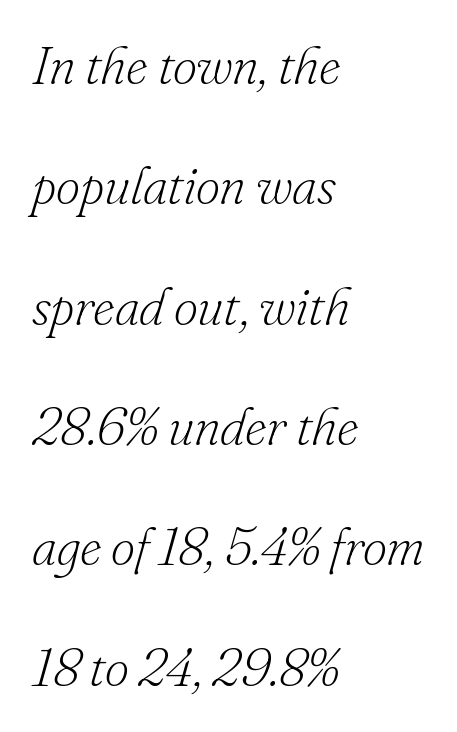
Q: Is the text bold? A: No.
Q: Is the text italic (slanted)? A: Yes, it leans right by about 16 degrees.
Q: Is the typeface a serif or a sans-serif typeface? A: Serif.
Q: Is the text underlined? A: No.
Q: How is the paragraph aligned? A: Left-aligned.
Q: Is the spacing between letters normal or unusually wide? A: Normal.
Q: Is the spacing between lines tight, normal or loose? A: Loose.
Q: Width (condensed, normal, or wide)? A: Normal.
Q: Stroke contrast? A: Low.
Q: x-height? A: Small.
Q: Monospaced? A: No.
